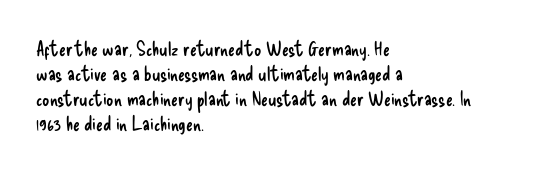
Q: Is the text bold? A: No.
Q: Is the text italic (slanted)? A: No, it is upright.
Q: Is the text underlined? A: No.
Q: How is the paragraph aligned? A: Left-aligned.
Q: Is the spacing between letters normal or unusually wide? A: Normal.
Q: Is the spacing between lines tight, normal or loose? A: Normal.
